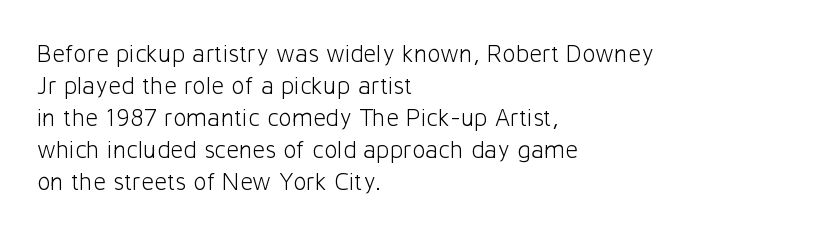
The image shows 25 px text type, upright; set left-aligned, normal line spacing (1.28x), normal letter spacing, not underlined.
